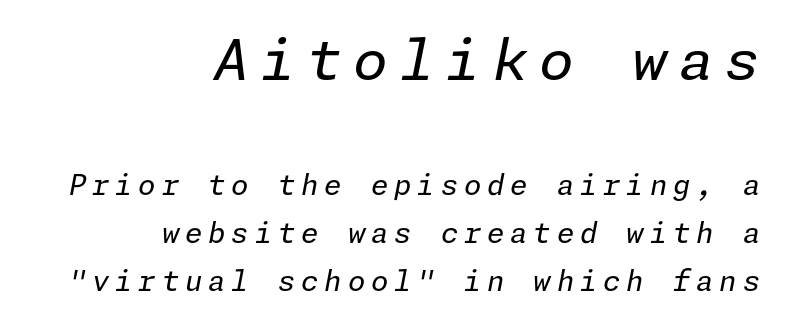
The image shows 56 px regular-weight type, italic (leaning right); set right-aligned, line spacing 1.72x, unusually wide letter spacing (+0.21 em), not underlined; the first (top) block is 2.0x larger; low stroke contrast and a medium x-height.
